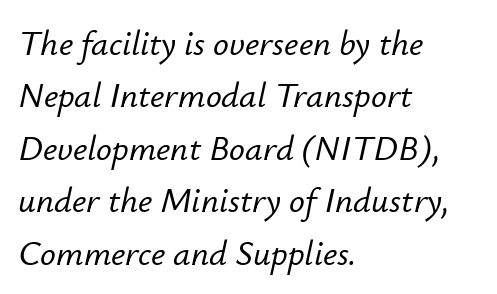
The passage shown stacks its lines at a standard gap. The paragraph has a hard left edge and a soft right edge. Only glyphs here, with clear space below each row. When letters slant like this, we call the style italic. Spacing verdict: proportional, widths tailored to each character. No extra tracking has been applied to these lines.
